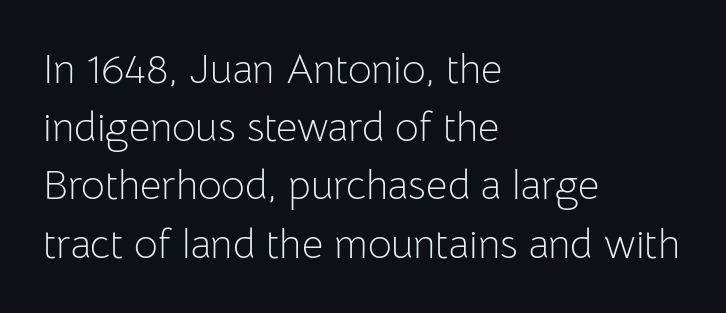
The image shows 41 px light sans-serif type, upright; set left-aligned, normal line spacing (1.42x), normal letter spacing, not underlined; low stroke contrast and a medium x-height.
